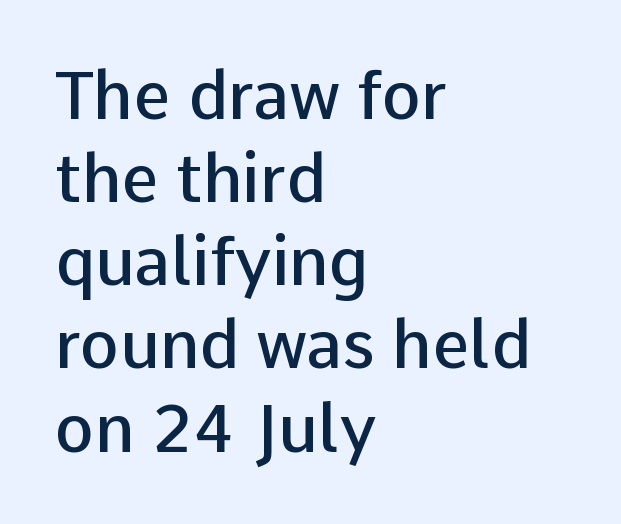
The image shows 66 px semibold sans-serif type, upright; set left-aligned, normal line spacing (1.26x), normal letter spacing, not underlined; low stroke contrast and a medium x-height.
